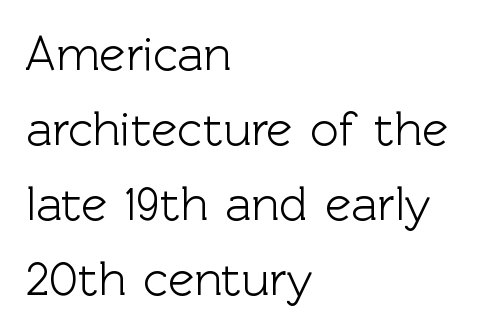
Q: Is the text italic (slanted)? A: No, it is upright.
Q: Is the typeface a serif or a sans-serif typeface? A: Sans-serif.
Q: Is the text underlined? A: No.
Q: How is the paragraph aligned? A: Left-aligned.
Q: Is the spacing between letters normal or unusually wide? A: Normal.
Q: Is the spacing between lines tight, normal or loose? A: Normal.
Q: Width (condensed, normal, or wide)? A: Normal.
Q: x-height? A: Medium.
Q: Monospaced? A: No.
